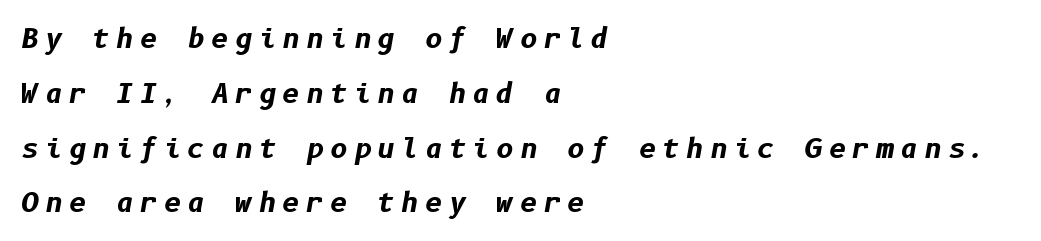
The space between consecutive lines is lavish. Descenders are the only things crossing below the line. Every row of glyphs begins at an identical x-position on the left. Observe the lean: these are italic letterforms. Words appear elongated and porous because spacing is wide. Heavy-handed strokes throughout: this text is bold.
